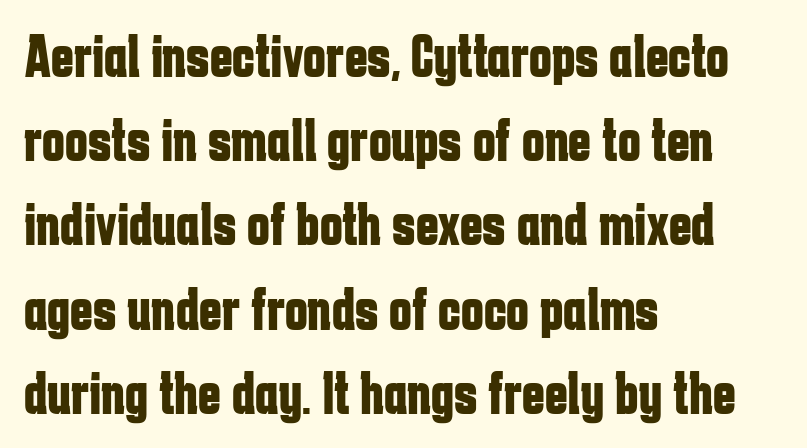
{"serif": "no", "italic": "no", "bold": "yes", "weight": "bold", "width": "condensed", "stroke_contrast": "low", "x_height": "medium", "monospaced": "no", "underline": "no", "align": "left", "line_spacing": "normal", "line_spacing_ratio": 1.38, "letter_spacing": "normal", "letter_spacing_em": 0.0, "glyph_px": 61}
